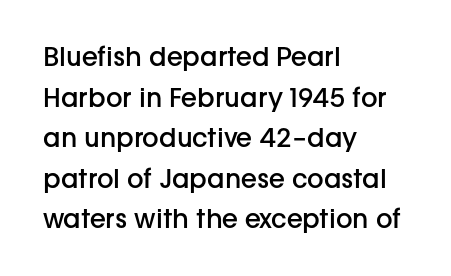
Compared with an ordinary text face, these strokes are moderately heavier — a semibold. Rendered with straight, roman letterforms. Beneath every word, the page is bare. Vertical spacing — default. What stands out about the letter spacing? Nothing — it is the standard amount.
